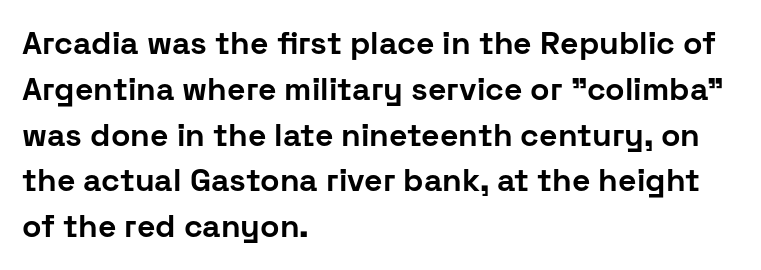
The image shows 32 px bold sans-serif type, upright; set left-aligned, normal line spacing (1.43x), normal letter spacing, not underlined; low stroke contrast and a medium x-height.
